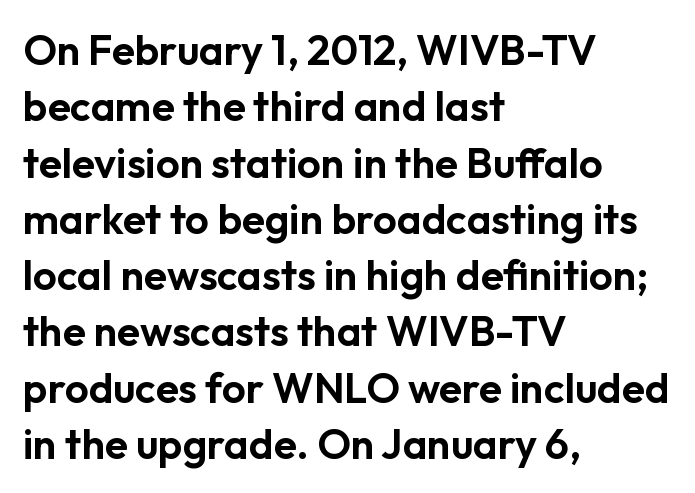
{"serif": "no", "italic": "no", "width": "normal", "stroke_contrast": "low", "x_height": "medium", "monospaced": "no", "underline": "no", "align": "left", "line_spacing": "normal", "line_spacing_ratio": 1.34, "letter_spacing": "normal", "letter_spacing_em": 0.0, "glyph_px": 42}
